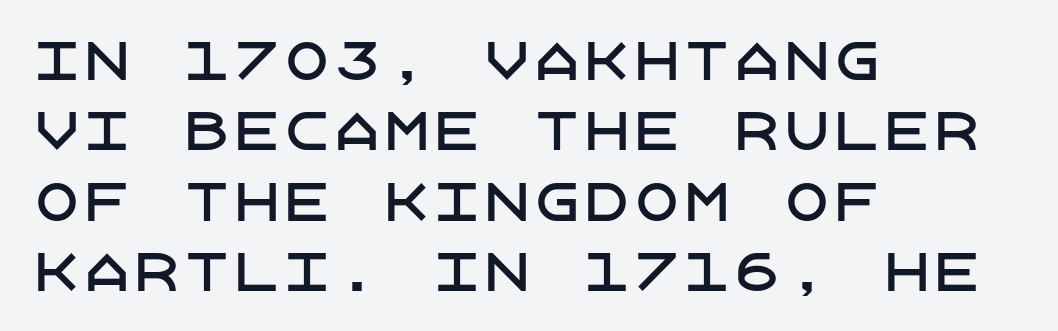
{"serif": "no", "italic": "no", "width": "normal", "stroke_contrast": "low", "x_height": "large", "underline": "no", "align": "left", "line_spacing": "normal", "line_spacing_ratio": 1.41, "letter_spacing": "normal", "letter_spacing_em": 0.0, "glyph_px": 50}
